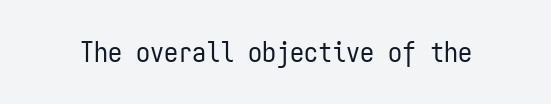
Nothing unusual about the tracking: characters are spaced as the font intends. Quick note: underline off. You can tell it's not italic because the verticals are truly vertical. The designer went with a sans here, leaving each stem footless.
